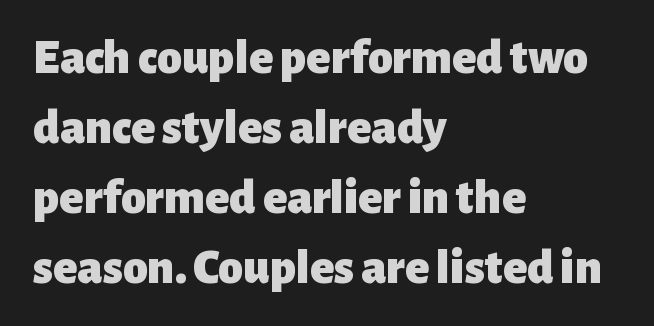
Leftover space on each line is placed entirely after the last word. Descenders are the only things crossing below the line. This is roman type, the default non-slanted kind. Is this a fixed-width face? No — the glyphs have proportional, varying widths. Type style note: lacks serifs. Chunky letters — that's bold for sure.
